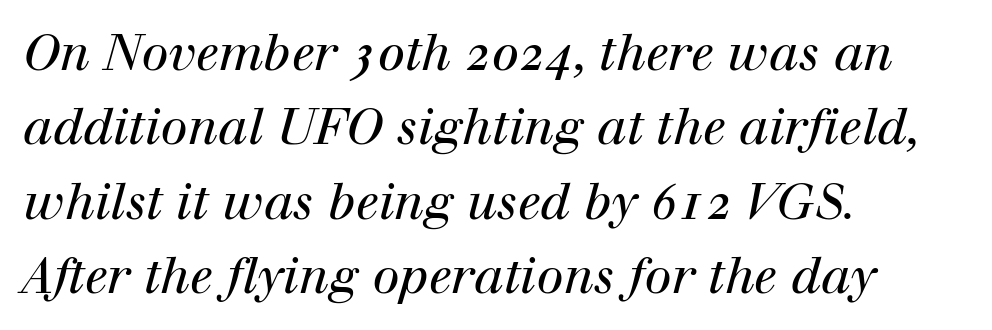
The glyphs in this specimen are seriffed. Where is the straight margin? On the left. The axis of the letterforms is tilted away from vertical. The words here are not underlined. This is not heavy type; no bold has been used.
